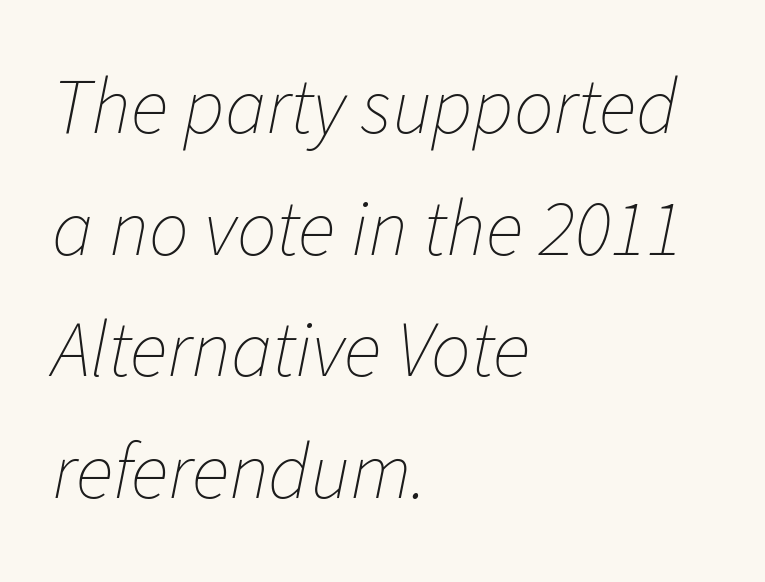
{"italic": "yes", "lean": "right", "slant_degrees": 11, "bold": "no", "weight": "thin", "width": "normal", "stroke_contrast": "low", "x_height": "medium", "monospaced": "no", "underline": "no", "align": "left", "line_spacing": "normal", "line_spacing_ratio": 1.54, "letter_spacing": "normal", "letter_spacing_em": 0.0, "glyph_px": 79}
